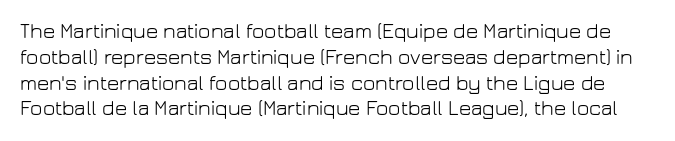
Letter spacing: default. Stem width sits at or under what a default text font uses. No word sits above an underline. The lettering holds an erect, upright posture throughout.
